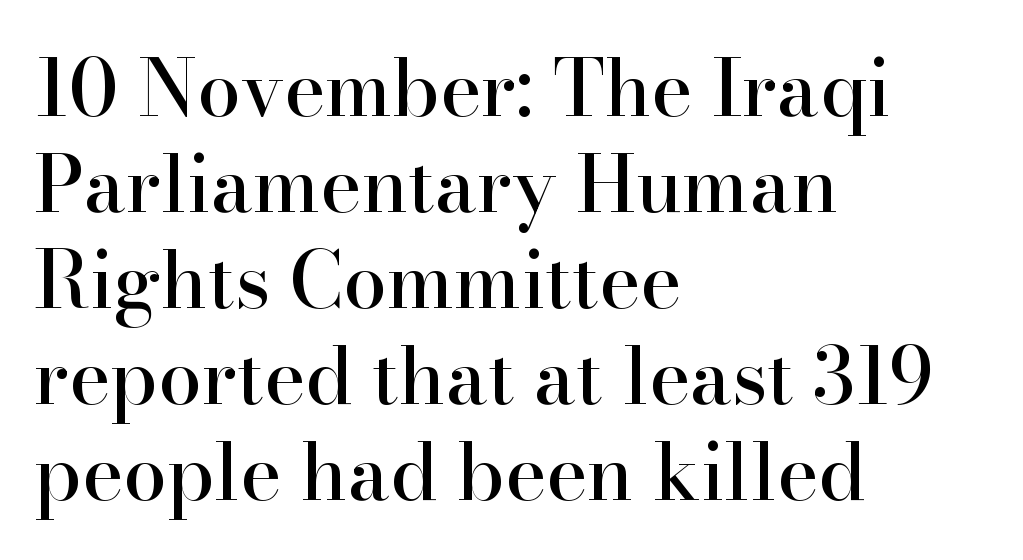
The image shows 78 px serif type, upright; set left-aligned, line spacing 1.23x, normal letter spacing, not underlined; high stroke contrast and a small x-height.
